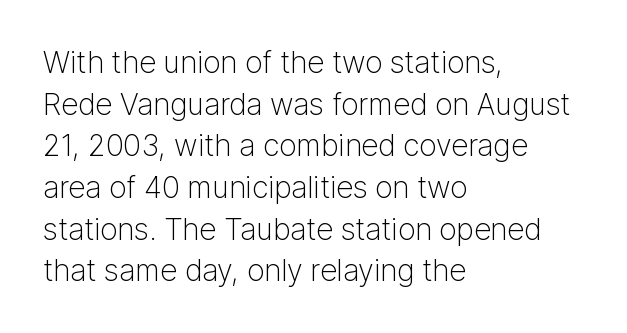
The image shows 30 px light sans-serif type, upright; set left-aligned, normal line spacing (1.39x), normal letter spacing, not underlined; low stroke contrast and a medium x-height.
